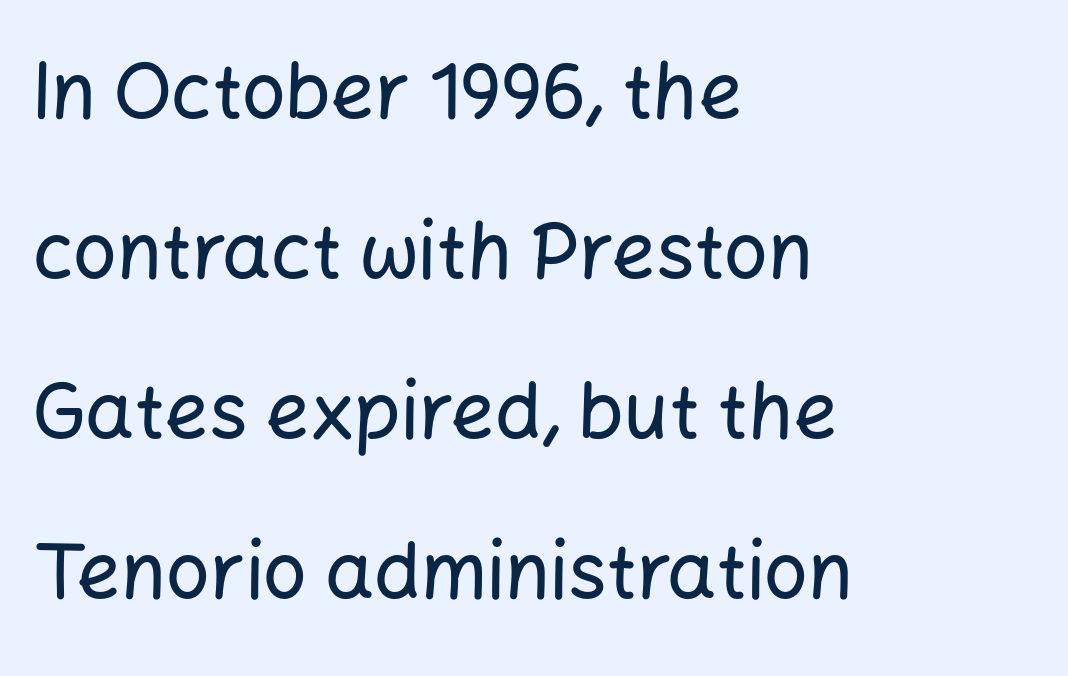
Q: Is the text italic (slanted)? A: No, it is upright.
Q: Is the typeface a serif or a sans-serif typeface? A: Sans-serif.
Q: Is the text underlined? A: No.
Q: How is the paragraph aligned? A: Left-aligned.
Q: Is the spacing between letters normal or unusually wide? A: Normal.
Q: Is the spacing between lines tight, normal or loose? A: Loose.
Q: Width (condensed, normal, or wide)? A: Normal.
Q: Stroke contrast? A: Low.
Q: x-height? A: Medium.
Q: Monospaced? A: No.
